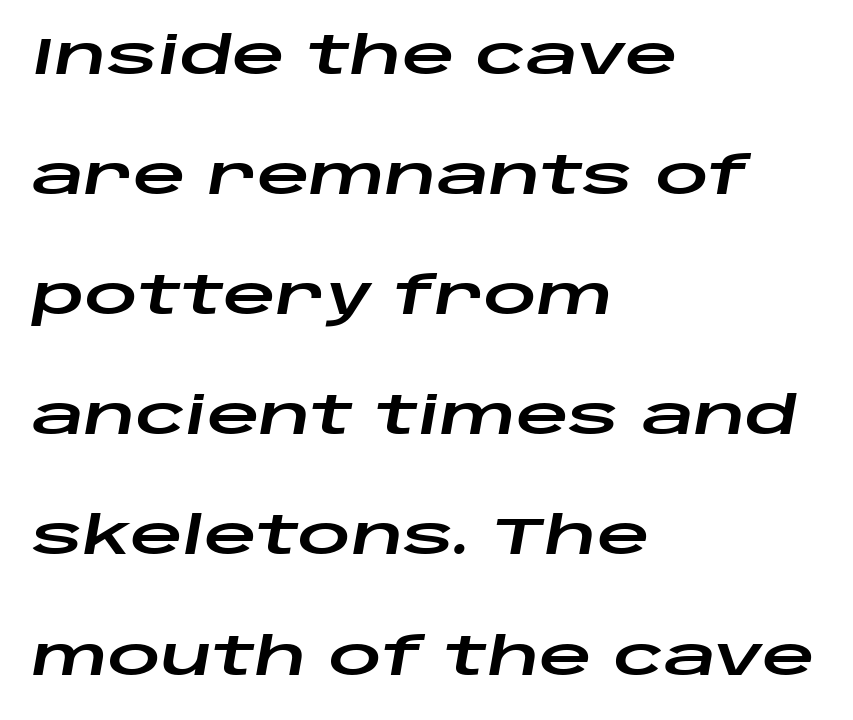
{"italic": "yes", "lean": "right", "slant_degrees": 10, "width": "wide", "stroke_contrast": "low", "x_height": "large", "monospaced": "no", "underline": "no", "align": "left", "line_spacing": "loose", "line_spacing_ratio": 2.31, "letter_spacing": "normal", "letter_spacing_em": 0.0, "glyph_px": 52}
